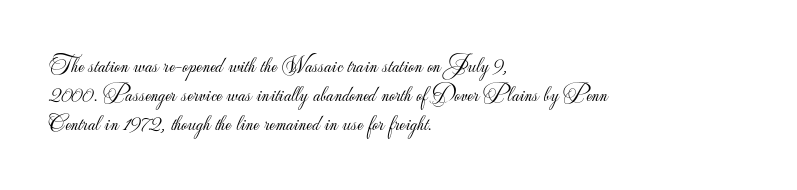
Q: Is the text bold? A: No.
Q: Is the text italic (slanted)? A: Yes.
Q: Is the text underlined? A: No.
Q: How is the paragraph aligned? A: Left-aligned.
Q: Is the spacing between letters normal or unusually wide? A: Normal.
Q: Is the spacing between lines tight, normal or loose? A: Normal.
